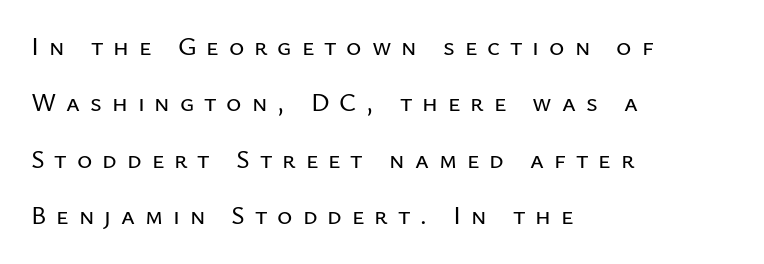
Q: Is the text italic (slanted)? A: No, it is upright.
Q: Is the text underlined? A: No.
Q: How is the paragraph aligned? A: Left-aligned.
Q: Is the spacing between letters normal or unusually wide? A: Unusually wide.
Q: Is the spacing between lines tight, normal or loose? A: Loose.
